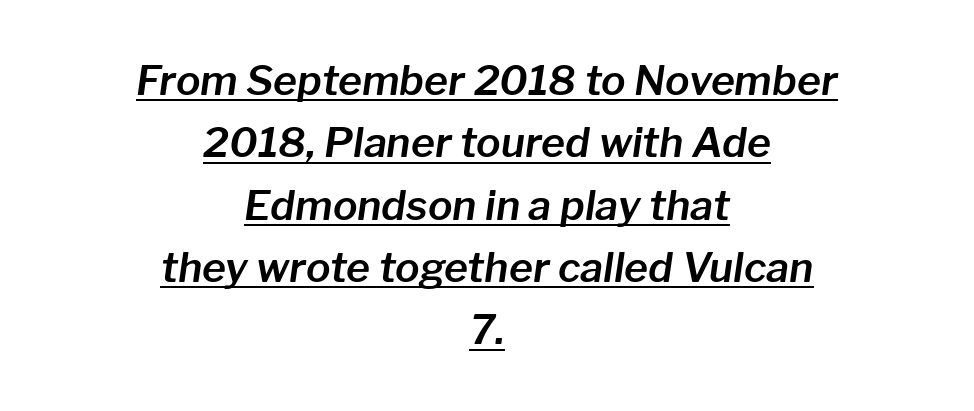
Quick note: italic. These lines stack symmetrically, like a column narrowing and widening about its center. Do the characters align in a grid? No, the font is proportional. Students, observe: this is what conventionally led text looks like. The rendered words wear a rule along their underside. Here the glyphs are tracked normally, forming tight word shapes.
